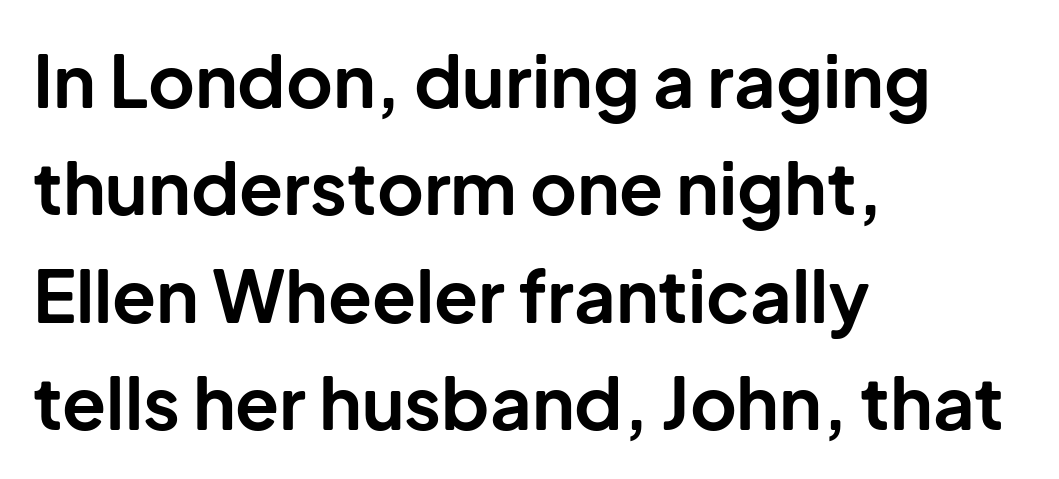
The image shows 72 px bold sans-serif type, upright; set left-aligned, normal line spacing (1.49x), normal letter spacing, not underlined; low stroke contrast and a medium x-height.
